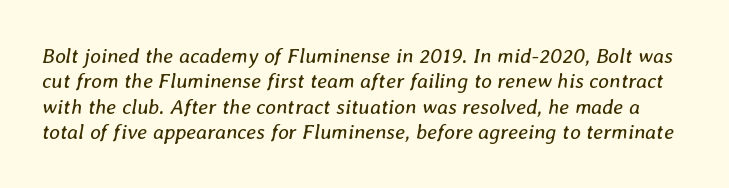
{"italic": "yes", "lean": "right", "slant_degrees": 8, "bold": "no", "underline": "no", "line_spacing_ratio": 1.21, "letter_spacing": "normal", "letter_spacing_em": 0.0, "glyph_px": 21}
